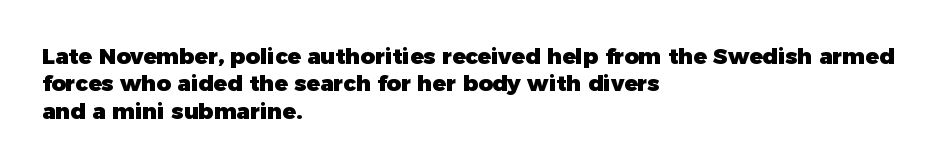
Q: Is the text bold? A: Yes.
Q: Is the text italic (slanted)? A: No, it is upright.
Q: Is the text underlined? A: No.
Q: How is the paragraph aligned? A: Left-aligned.
Q: Is the spacing between letters normal or unusually wide? A: Normal.
